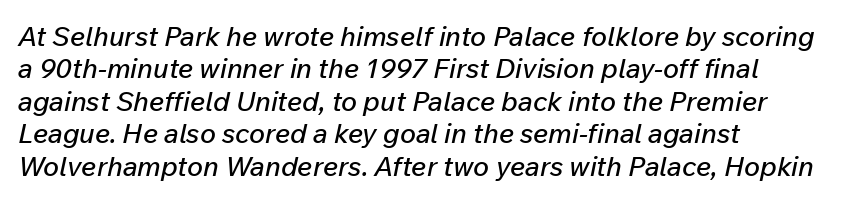
{"italic": "yes", "lean": "right", "slant_degrees": 12, "underline": "no", "align": "left", "line_spacing_ratio": 1.2, "letter_spacing": "normal", "letter_spacing_em": 0.0, "glyph_px": 27}
